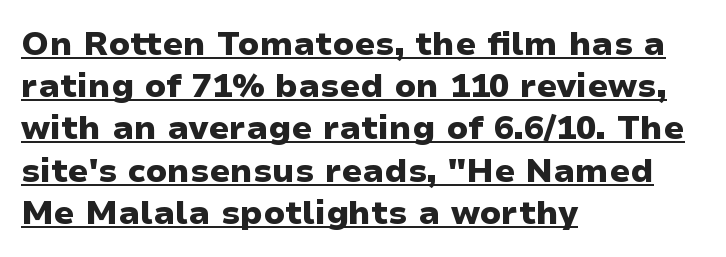
The passage shown is typed in a proportional face where columns would drift. Heavy-handed strokes throughout: this text is bold. Horizontal alignment here is leftward, the default for most running prose. This rendering features underlined lettering. Does the leading feel generous? No, just average. Notice how the stems are strictly vertical — no italics here.
